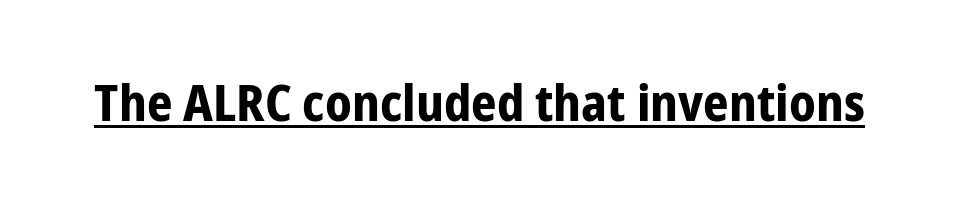
The image shows 50 px bold, condensed sans-serif type, upright; set normal letter spacing, underlined; low stroke contrast and a medium x-height.
